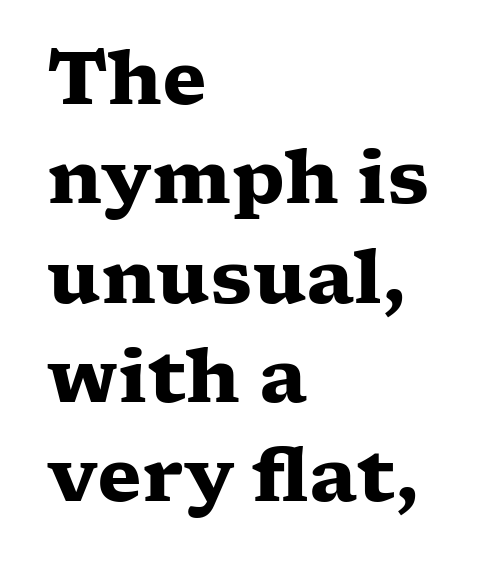
The image shows 73 px heavy, wide serif type, upright; set left-aligned, normal line spacing (1.36x), normal letter spacing, not underlined; low stroke contrast and a medium x-height.
